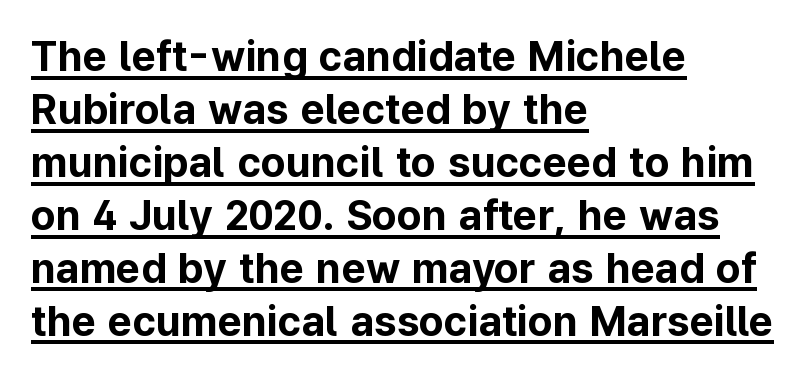
The image shows 42 px bold sans-serif type, upright; set left-aligned, normal line spacing (1.26x), normal letter spacing, underlined; low stroke contrast and a medium x-height.
